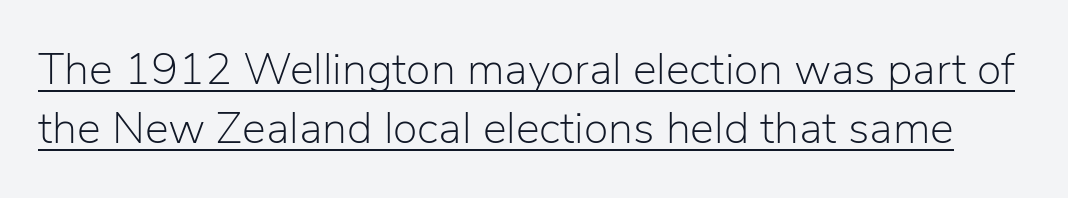
The image shows 45 px light sans-serif type, upright; set normal line spacing (1.32x), normal letter spacing, underlined; low stroke contrast and a medium x-height.
